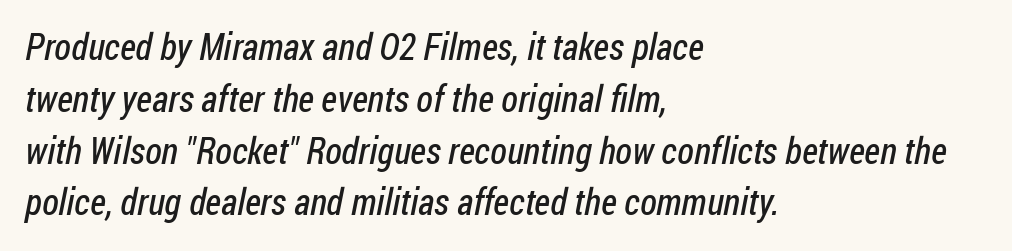
How are the letters spaced? Ordinarily, with no added tracking. The text was rendered using a sans face with plain stroke endings. No chunkiness to these letters — they're not bold. Notice how the passage keeps a crisp vertical edge on the left only. Interline gaps are of average width in this sample. Here the designer chose a conventional face with non-uniform glyph widths.
